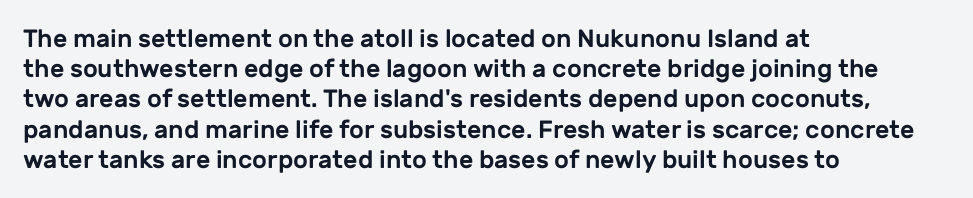
Q: Is the text italic (slanted)? A: No, it is upright.
Q: Is the text underlined? A: No.
Q: How is the paragraph aligned? A: Left-aligned.
Q: Is the spacing between letters normal or unusually wide? A: Normal.
